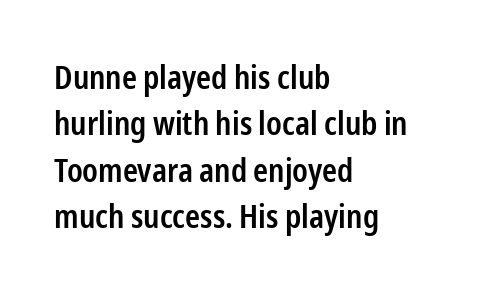
Q: Is the text bold? A: Semi-bold.
Q: Is the text italic (slanted)? A: No, it is upright.
Q: Is the typeface a serif or a sans-serif typeface? A: Sans-serif.
Q: Is the text underlined? A: No.
Q: How is the paragraph aligned? A: Left-aligned.
Q: Is the spacing between letters normal or unusually wide? A: Normal.
Q: Is the spacing between lines tight, normal or loose? A: Normal.
Q: Width (condensed, normal, or wide)? A: Condensed.
Q: Stroke contrast? A: Low.
Q: x-height? A: Medium.
Q: Monospaced? A: No.
